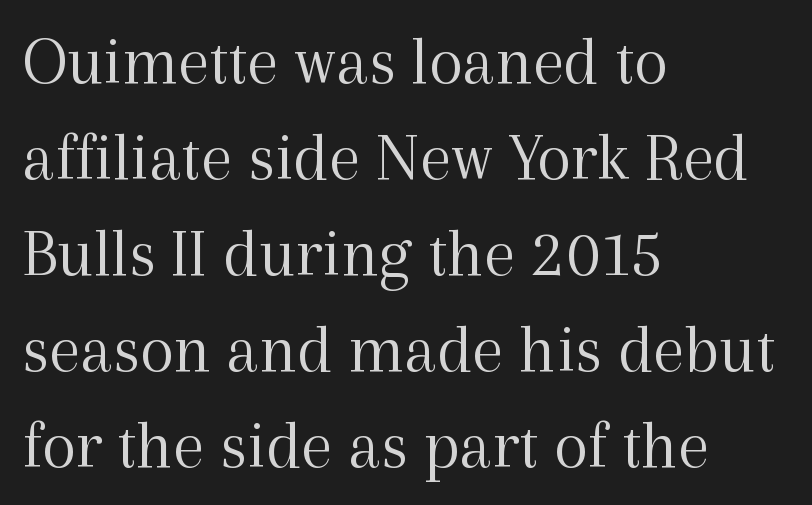
{"serif": "yes", "italic": "no", "bold": "no", "weight": "light", "width": "normal", "x_height": "medium", "monospaced": "no", "underline": "no", "align": "left", "line_spacing": "normal", "line_spacing_ratio": 1.37, "letter_spacing": "normal", "letter_spacing_em": 0.0, "glyph_px": 70}
